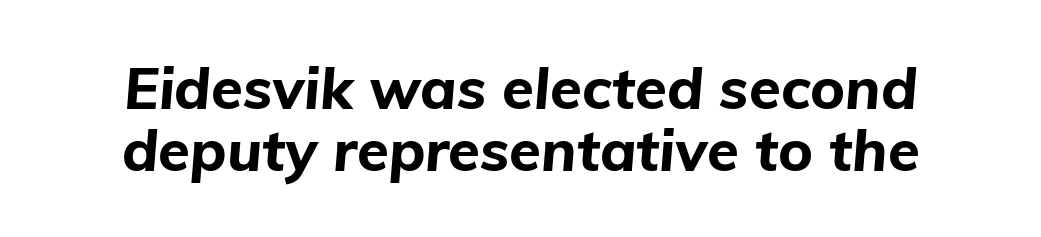
Unmarked baselines from the first word to the last. Observe the ordinary spacing: letters are neighbours, not strangers. This block would grow much taller if given ordinary leading; it's compressed now. If you folded the block vertically in half, each line would mirror itself in length. Emphasis-style slanted type is in use. The face used here is proportionally spaced, like ordinary book or web type.
